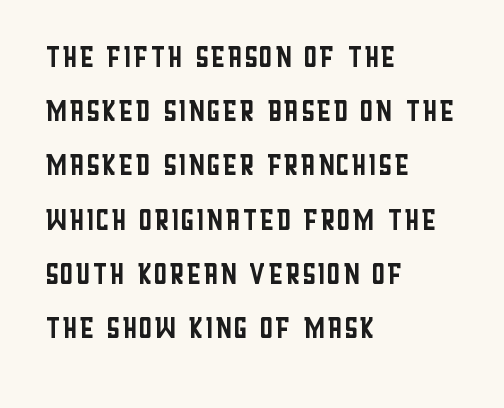
{"serif": "no", "italic": "no", "bold": "no", "weight": "regular", "width": "condensed", "stroke_contrast": "low", "x_height": "large", "monospaced": "no", "underline": "no", "align": "left", "line_spacing": "normal", "line_spacing_ratio": 1.39, "letter_spacing": "normal", "letter_spacing_em": 0.0, "glyph_px": 39}
